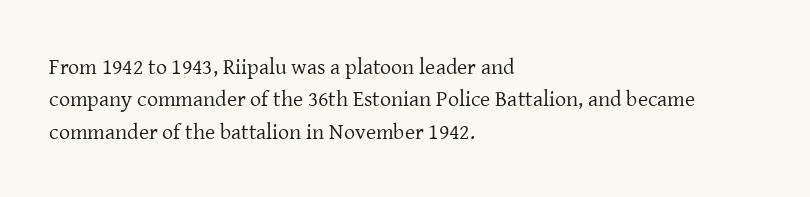
Does extra space separate the letters? No, they use regular spacing. Compared with a typical body face, this is equally light or lighter still. Casual observation: everything's shoved over to the left. This sample keeps an unexceptional amount of space between lines.
